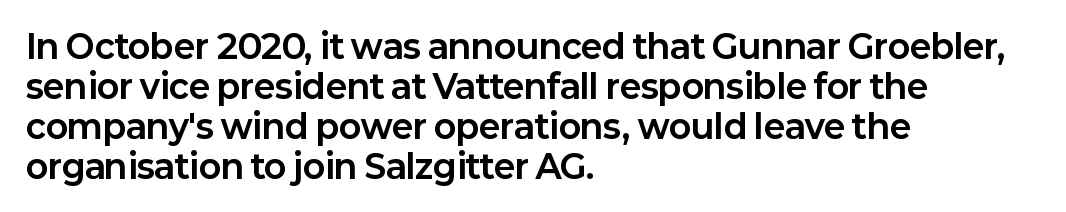
Is the type bold? Yes — the strokes are clearly thick and heavy. Each line starts at the same left margin while the right side varies. This rendering leaves character spacing at its baseline value. Rule under the text: the space is simply empty.
